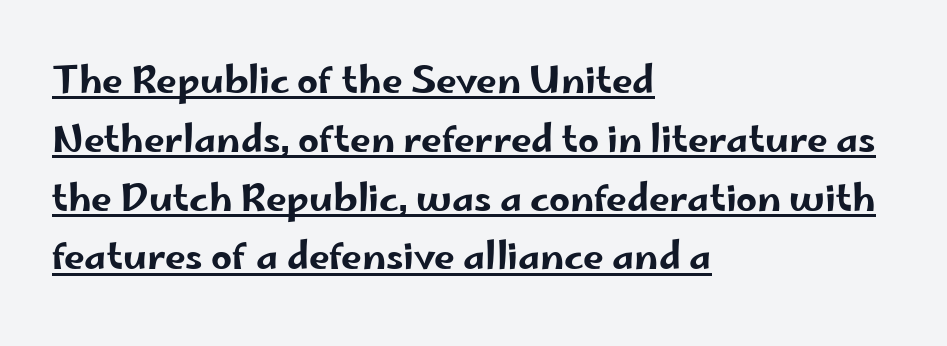
{"serif": "no", "italic": "no", "width": "wide", "stroke_contrast": "low", "x_height": "small", "monospaced": "no", "underline": "yes", "align": "left", "line_spacing": "normal", "line_spacing_ratio": 1.59, "letter_spacing": "normal", "letter_spacing_em": 0.0, "glyph_px": 37}
